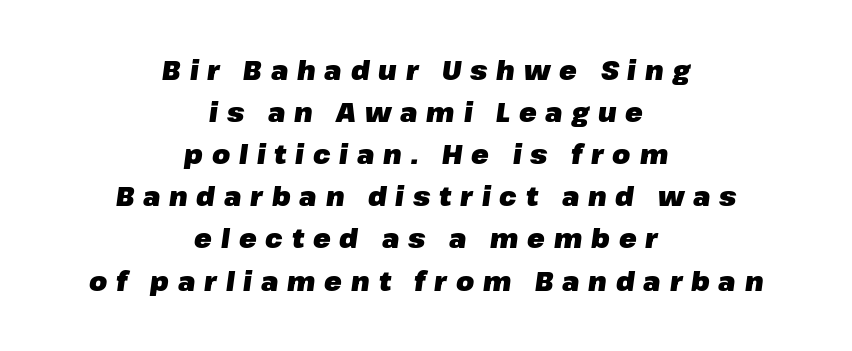
The image shows 26 px bold type, italic (leaning right); set centered, normal line spacing (1.62x), unusually wide letter spacing (+0.34 em), not underlined.
